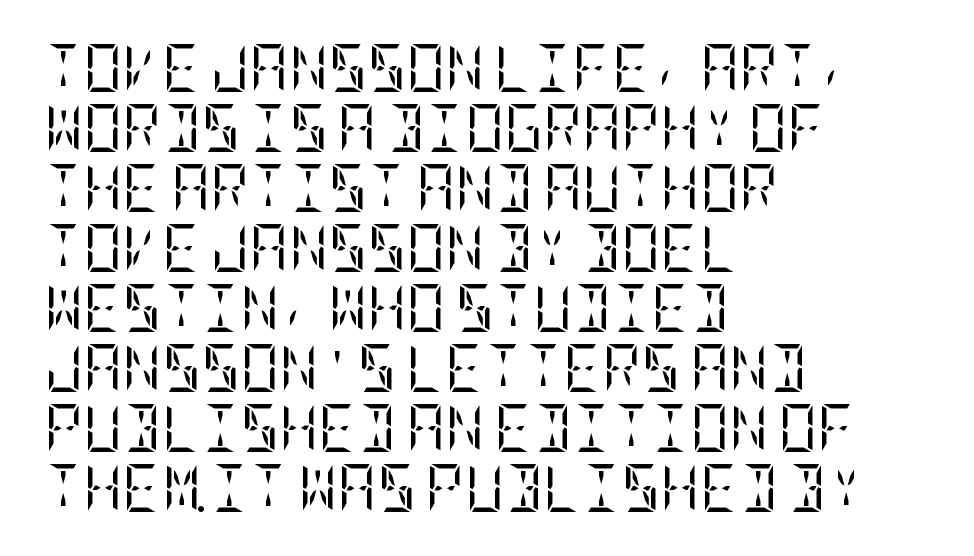
Q: Is the text bold? A: No.
Q: Is the text italic (slanted)? A: No, it is upright.
Q: Is the typeface a serif or a sans-serif typeface? A: Serif.
Q: Is the text underlined? A: No.
Q: How is the paragraph aligned? A: Left-aligned.
Q: Is the spacing between letters normal or unusually wide? A: Normal.
Q: Is the spacing between lines tight, normal or loose? A: Normal.
Q: Width (condensed, normal, or wide)? A: Condensed.
Q: Stroke contrast? A: Low.
Q: x-height? A: Large.
